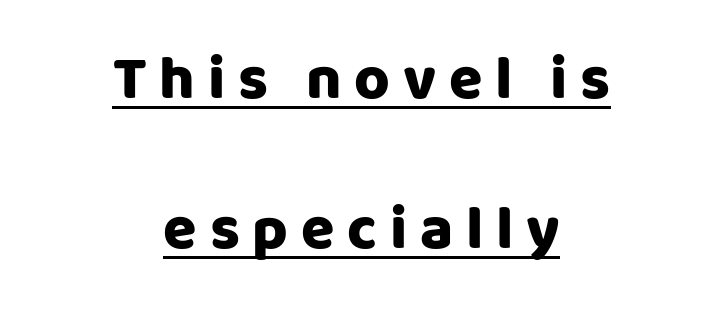
{"serif": "no", "italic": "no", "bold": "yes", "weight": "heavy", "width": "normal", "stroke_contrast": "low", "x_height": "large", "monospaced": "no", "underline": "yes", "align": "center", "line_spacing": "loose", "line_spacing_ratio": 2.46, "letter_spacing": "wide", "letter_spacing_em": 0.21, "glyph_px": 61}
